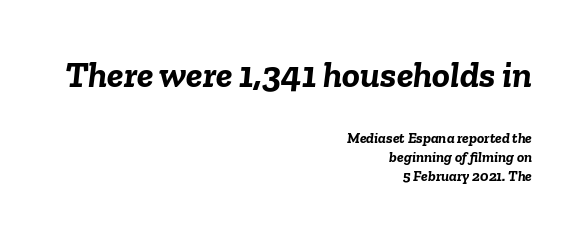
{"italic": "yes", "lean": "right", "slant_degrees": 6, "bold": "yes", "weight": "semibold", "width": "normal", "stroke_contrast": "low", "x_height": "medium", "monospaced": "no", "underline": "no", "align": "right", "line_spacing": "normal", "line_spacing_ratio": 1.26, "letter_spacing": "normal", "letter_spacing_em": 0.0, "larger_block": "first", "size_ratio": 2.47, "glyph_px": 37}
